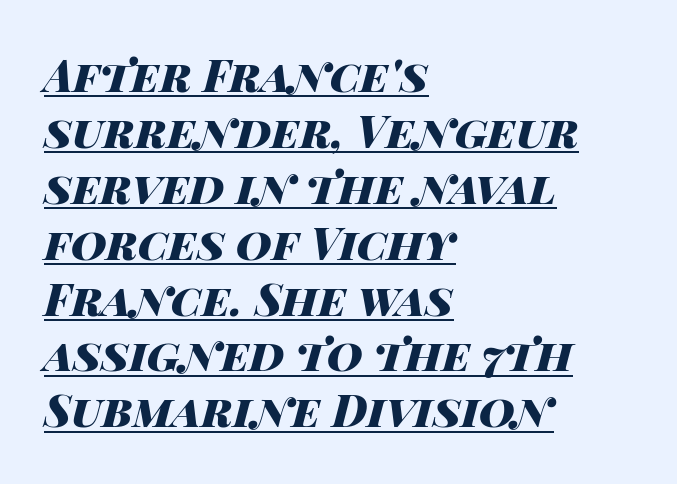
Q: Is the text bold? A: Yes.
Q: Is the text italic (slanted)? A: Yes, it leans right by about 14 degrees.
Q: Is the text underlined? A: Yes.
Q: How is the paragraph aligned? A: Left-aligned.
Q: Is the spacing between letters normal or unusually wide? A: Normal.
Q: Is the spacing between lines tight, normal or loose? A: Normal.
Q: Width (condensed, normal, or wide)? A: Wide.
Q: Stroke contrast? A: High.
Q: x-height? A: Large.
Q: Monospaced? A: No.
